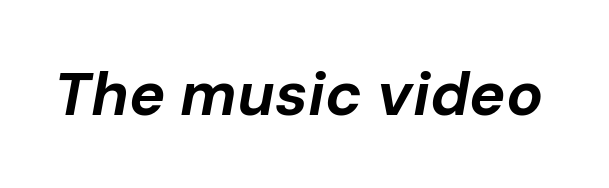
The baseline area is clear. Style check: oblique. Is this a fixed-width face? No — the glyphs have proportional, varying widths. Students, this is bold: see how much ink each stroke carries. Is the letter spacing exaggerated? No — it looks like the ordinary default.
